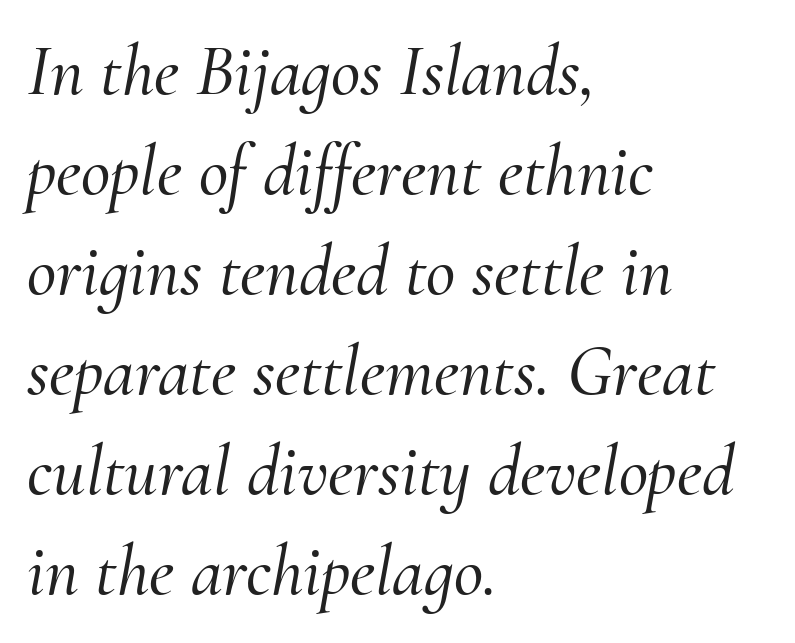
The image shows 72 px serif type, italic (leaning right); set left-aligned, normal line spacing (1.39x), normal letter spacing, not underlined; medium stroke contrast and a small x-height.
